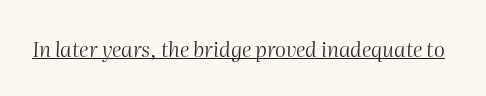
The image shows 21 px text type, italic (leaning right); set normal letter spacing, underlined.
